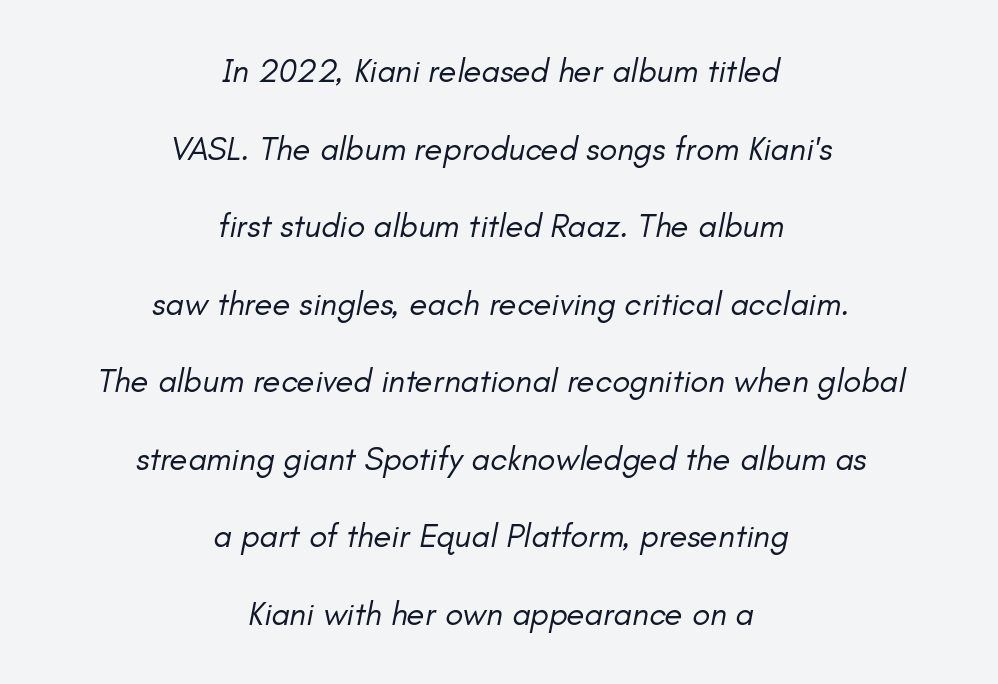
Varying glyph widths throughout — classic text-font behaviour. Slanted lettering throughout. No letter is thick-stroked: the sample isn't bold. Any mark beneath the type? The region is blank. The passage is arranged like a title page — every line centered.
